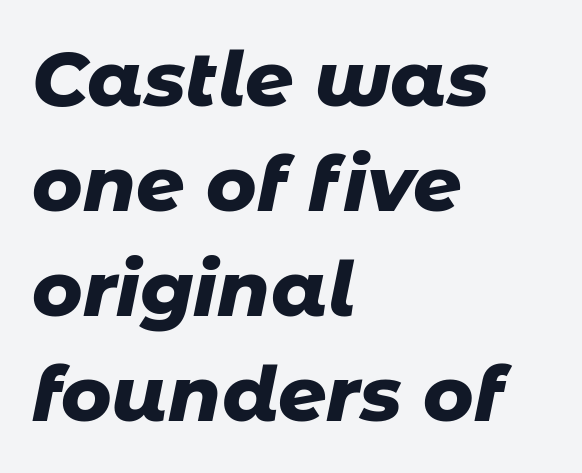
Q: Is the text bold? A: Yes.
Q: Is the text italic (slanted)? A: Yes, it leans right by about 11 degrees.
Q: Is the text underlined? A: No.
Q: How is the paragraph aligned? A: Left-aligned.
Q: Is the spacing between letters normal or unusually wide? A: Normal.
Q: Is the spacing between lines tight, normal or loose? A: Normal.
Q: Width (condensed, normal, or wide)? A: Normal.
Q: Stroke contrast? A: Low.
Q: x-height? A: Medium.
Q: Monospaced? A: No.
